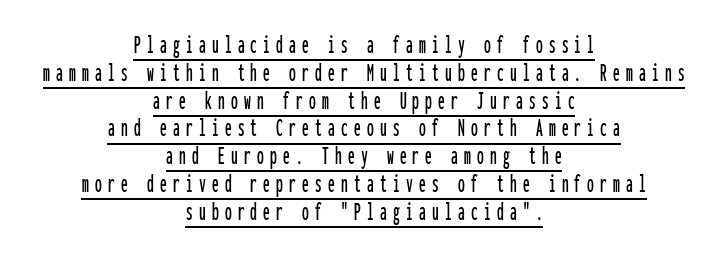
Tracking value appears strongly positive — letters spread wide. Like a heading marked for emphasis, these lines bear an underscore. In terms of leading, this rendering errs on the cramped side. Horizontal alignment here is central, giving a formal, balanced look. Do the letters lean? They stand straight.
